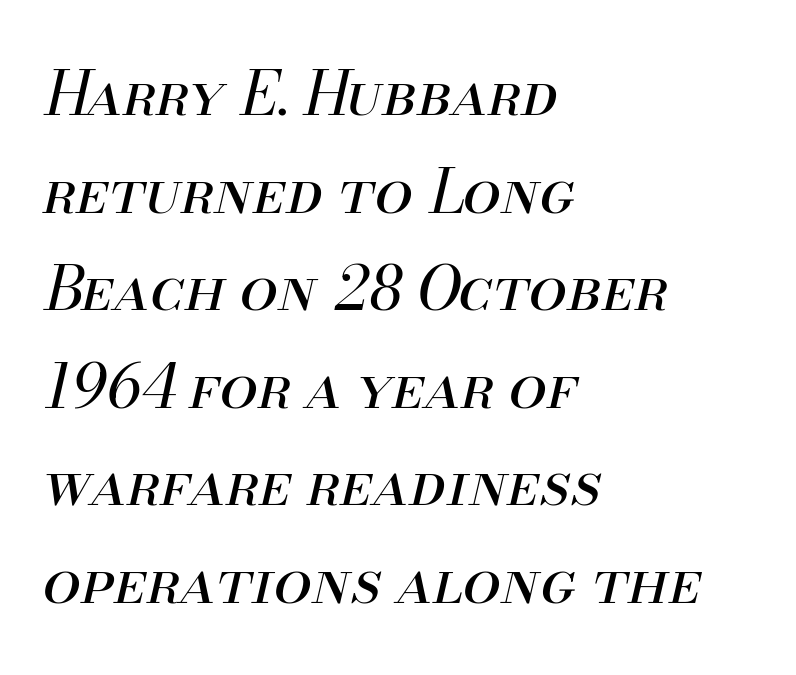
The image shows 61 px regular-weight type, italic (leaning right); set left-aligned, normal line spacing (1.6x), normal letter spacing, not underlined; medium stroke contrast and a small x-height.
